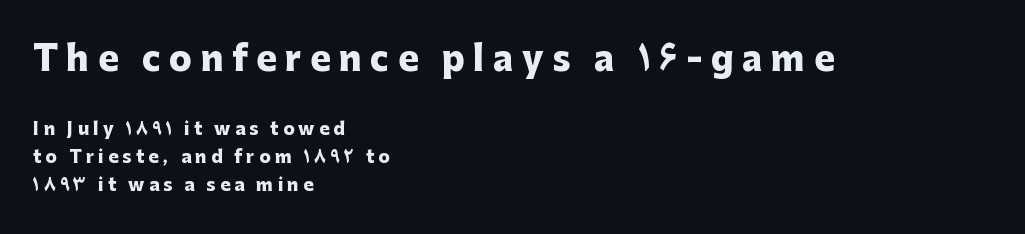
The image shows 34 px heavy sans-serif type, upright; set left-aligned, normal line spacing (1.64x), unusually wide letter spacing (+0.25 em), not underlined; the first (top) block is 2.0x larger; low stroke contrast and a medium x-height.
